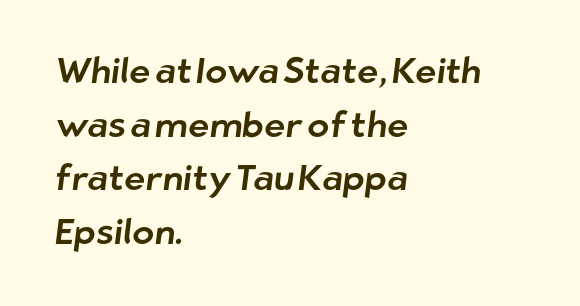
{"serif": "no", "width": "normal", "stroke_contrast": "low", "x_height": "medium", "monospaced": "no", "underline": "no", "align": "left", "line_spacing": "normal", "line_spacing_ratio": 1.49, "letter_spacing": "normal", "letter_spacing_em": 0.0, "glyph_px": 36}
